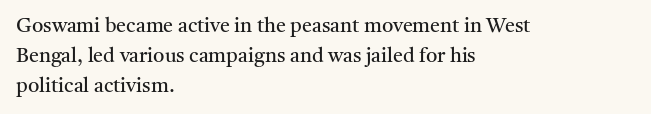
The image shows 20 px text type, upright; set left-aligned, normal line spacing (1.51x), normal letter spacing, not underlined.
